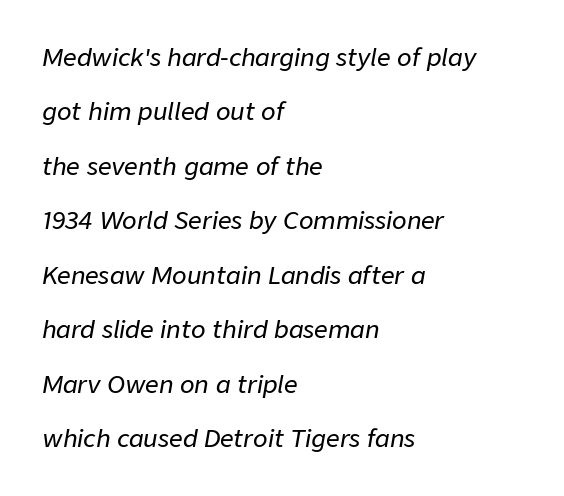
{"italic": "yes", "lean": "right", "slant_degrees": 9, "underline": "no", "align": "left", "line_spacing": "loose", "line_spacing_ratio": 2.27, "letter_spacing": "normal", "letter_spacing_em": 0.0, "glyph_px": 24}
